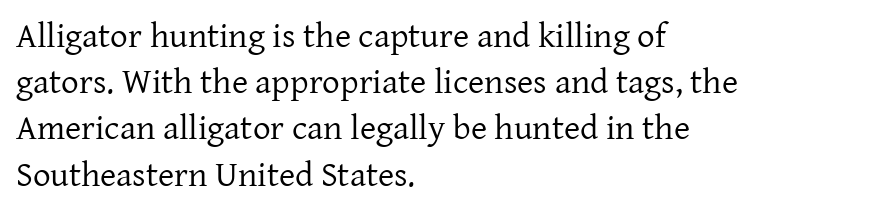
{"serif": "yes", "italic": "no", "bold": "no", "weight": "regular", "width": "normal", "stroke_contrast": "low", "x_height": "medium", "monospaced": "no", "underline": "no", "align": "left", "line_spacing": "normal", "line_spacing_ratio": 1.32, "letter_spacing": "normal", "letter_spacing_em": 0.0, "glyph_px": 35}
